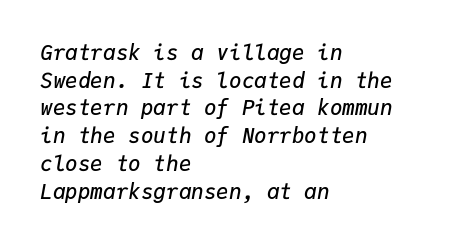
Q: Is the text bold? A: Semi-bold.
Q: Is the text italic (slanted)? A: Yes, it leans right by about 9 degrees.
Q: Is the text underlined? A: No.
Q: How is the paragraph aligned? A: Left-aligned.
Q: Is the spacing between letters normal or unusually wide? A: Normal.
Q: Is the spacing between lines tight, normal or loose? A: Normal.
